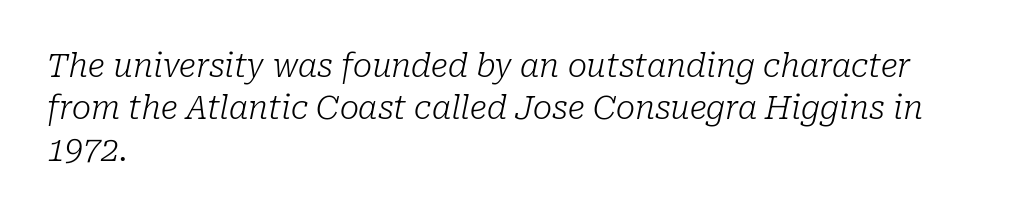
The image shows 32 px light serif type, italic (leaning right); set left-aligned, normal line spacing (1.32x), normal letter spacing, not underlined; low stroke contrast and a medium x-height.
